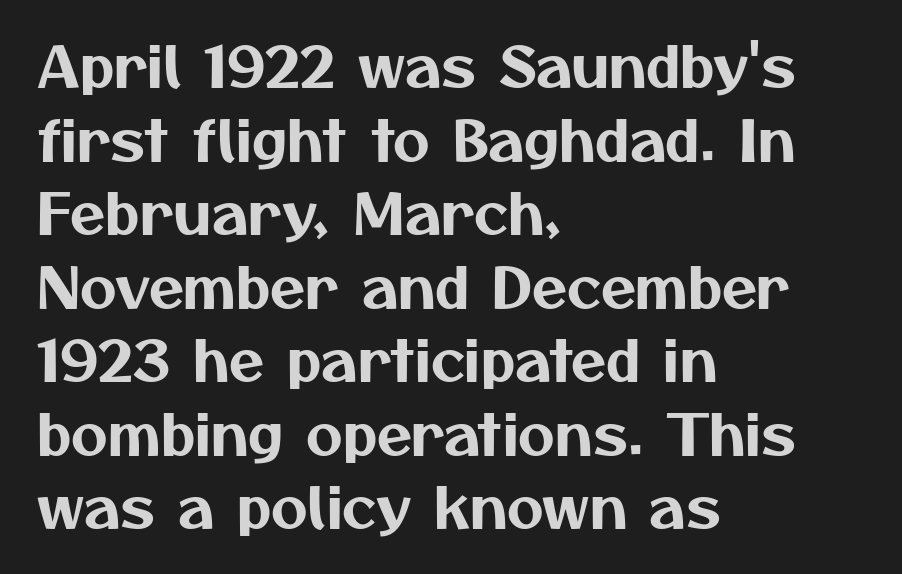
Q: Is the typeface a serif or a sans-serif typeface? A: Sans-serif.
Q: Is the text underlined? A: No.
Q: How is the paragraph aligned? A: Left-aligned.
Q: Is the spacing between letters normal or unusually wide? A: Normal.
Q: Is the spacing between lines tight, normal or loose? A: Normal.
Q: Width (condensed, normal, or wide)? A: Normal.
Q: Stroke contrast? A: Medium.
Q: x-height? A: Medium.
Q: Monospaced? A: No.
